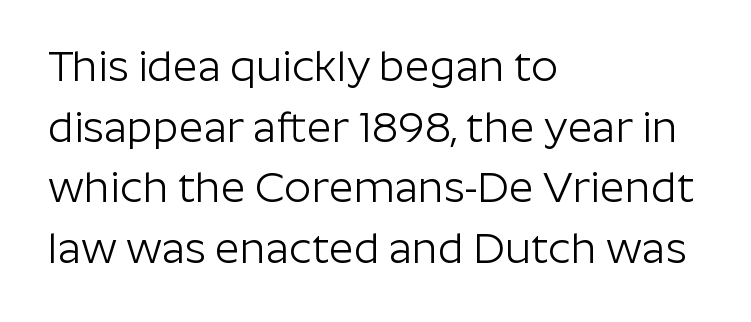
The strokes are not fattened; the text isn't bold. Characters follow at the spacing the type designer built in. Teacher's note: observe the even left margin — that is flush-left alignment. Is this a fixed-width face? No — the glyphs have proportional, varying widths. Rows of type keep a routine distance in the vertical direction.
